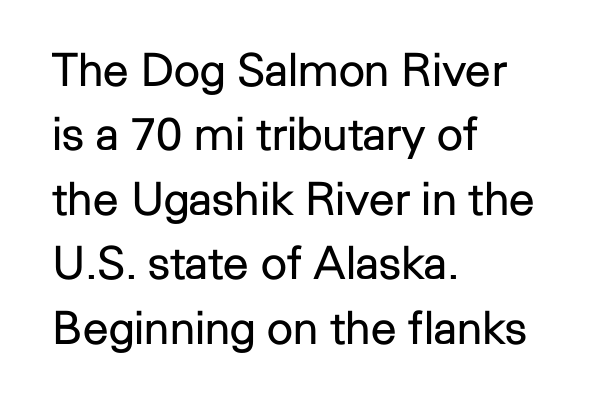
The image shows 46 px regular-weight sans-serif type, upright; set left-aligned, normal line spacing (1.4x), normal letter spacing, not underlined; low stroke contrast and a medium x-height.
